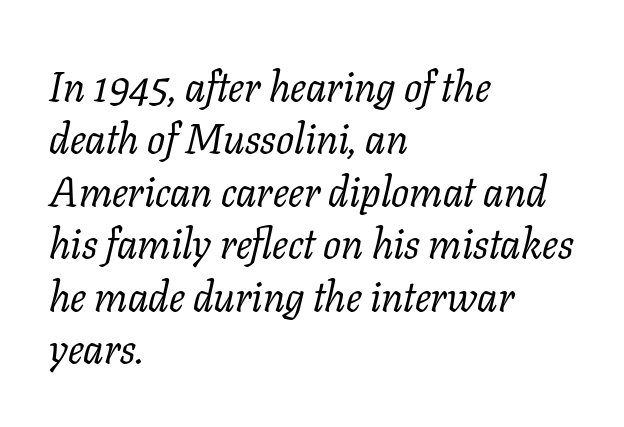
The passage is arranged the way most books set body copy — flush left. Is the letter spacing exaggerated? No — it looks like the ordinary default. Students, observe: this is what conventionally led text looks like. The cut favours lightness, reaching ordinary text weight at its darkest.
